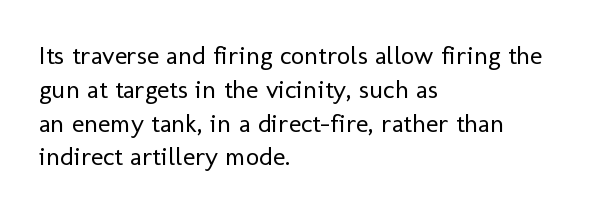
Descenders are the only things crossing below the line. Vertical strokes here are truly vertical. Compared with typical paragraphs, the rows here are spaced about the same. The setting favours the left margin, as ordinary paragraphs usually do.
